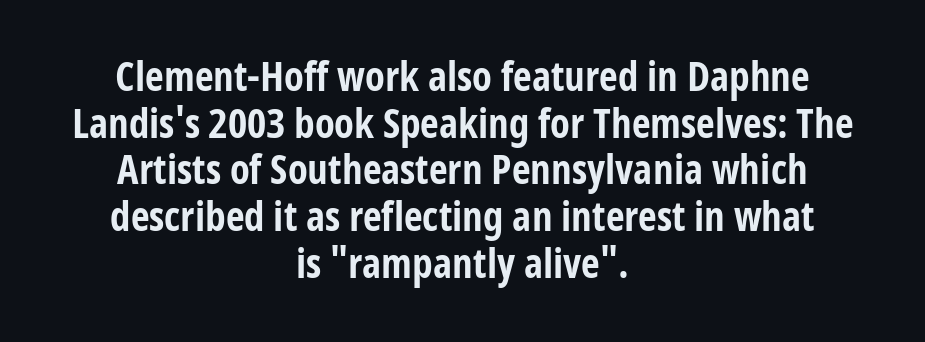
The image shows 41 px bold, condensed sans-serif type, upright; set centered, tight line spacing (1.14x), normal letter spacing, not underlined; low stroke contrast and a medium x-height.
